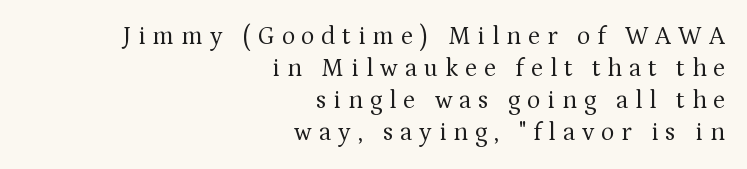
The image shows 25 px text type, upright; set right-aligned, normal line spacing (1.28x), unusually wide letter spacing (+0.28 em), not underlined.
